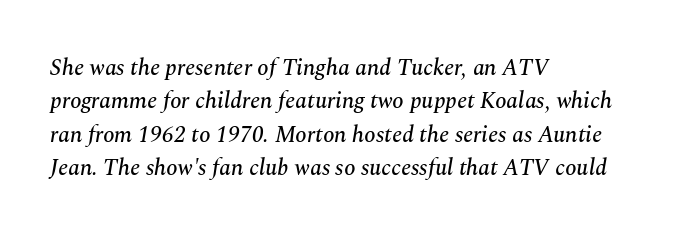
The image shows 23 px text type, italic (leaning right); set left-aligned, normal line spacing (1.45x), normal letter spacing, not underlined.
